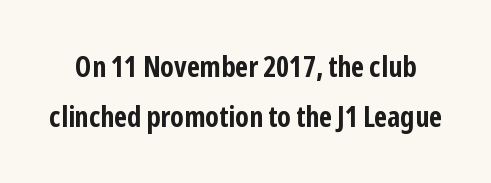
{"serif": "no", "italic": "no", "bold": "yes", "weight": "bold", "width": "condensed", "stroke_contrast": "low", "x_height": "medium", "monospaced": "no", "underline": "no", "line_spacing_ratio": 1.73, "letter_spacing": "normal", "letter_spacing_em": 0.0, "glyph_px": 29}
